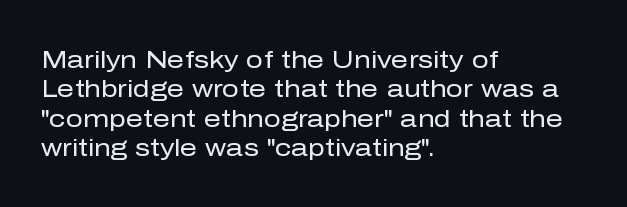
Notice how the stems are strictly vertical — no italics here. Standard letterfit; no display-style spreading of the glyphs. The space beneath each line is pristine and unruled. Counters stay open thanks to moderate or lighter strokes. A classic flush-left, rag-right setting is used for this passage.
